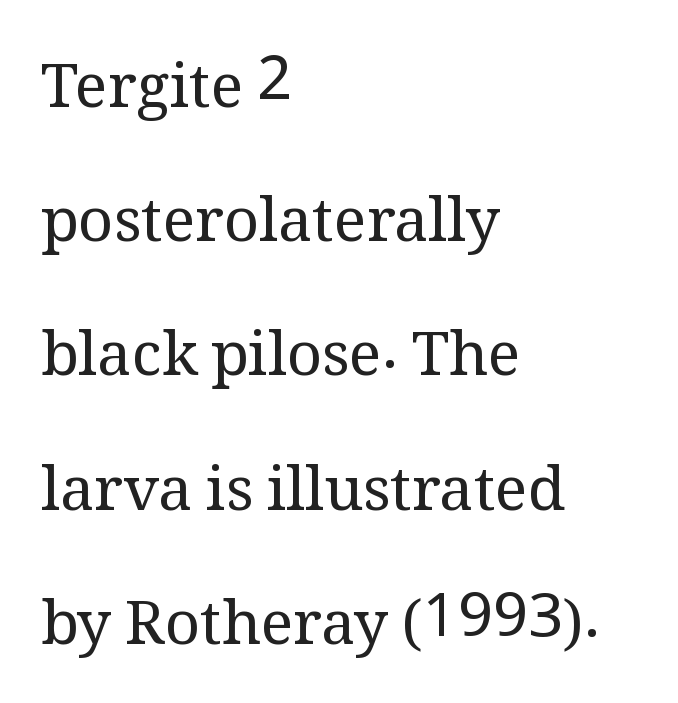
{"serif": "yes", "italic": "no", "bold": "no", "weight": "regular", "width": "normal", "stroke_contrast": "medium", "x_height": "medium", "monospaced": "no", "underline": "no", "align": "left", "line_spacing": "loose", "line_spacing_ratio": 2.2, "letter_spacing": "normal", "letter_spacing_em": 0.0, "glyph_px": 61}
